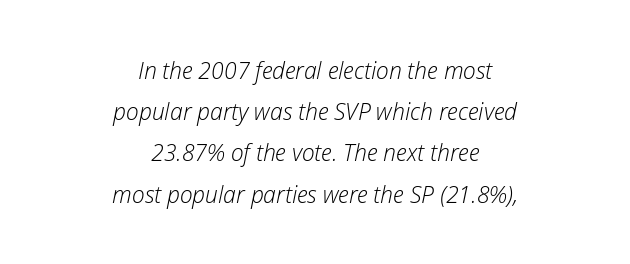
{"italic": "yes", "lean": "right", "slant_degrees": 12, "bold": "no", "underline": "no", "align": "center", "line_spacing_ratio": 1.79, "letter_spacing": "normal", "letter_spacing_em": 0.0, "glyph_px": 23}
